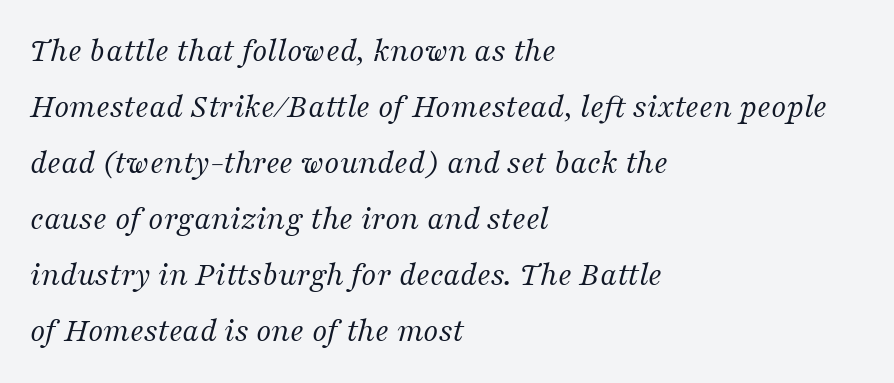
Q: Is the text bold? A: No.
Q: Is the text italic (slanted)? A: Yes, it leans right by about 16 degrees.
Q: Is the typeface a serif or a sans-serif typeface? A: Serif.
Q: Is the text underlined? A: No.
Q: How is the paragraph aligned? A: Left-aligned.
Q: Is the spacing between letters normal or unusually wide? A: Normal.
Q: Is the spacing between lines tight, normal or loose? A: Normal.
Q: Width (condensed, normal, or wide)? A: Normal.
Q: Stroke contrast? A: Medium.
Q: x-height? A: Medium.
Q: Monospaced? A: No.
